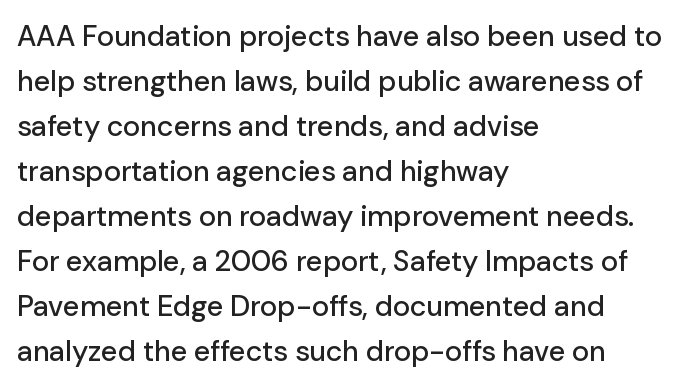
Q: Is the text italic (slanted)? A: No, it is upright.
Q: Is the typeface a serif or a sans-serif typeface? A: Sans-serif.
Q: Is the text underlined? A: No.
Q: How is the paragraph aligned? A: Left-aligned.
Q: Is the spacing between letters normal or unusually wide? A: Normal.
Q: Is the spacing between lines tight, normal or loose? A: Normal.
Q: Width (condensed, normal, or wide)? A: Normal.
Q: Stroke contrast? A: Low.
Q: x-height? A: Medium.
Q: Monospaced? A: No.
